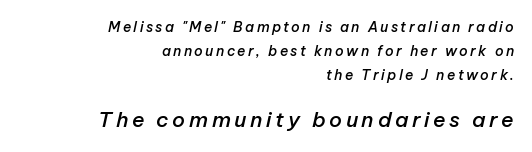
Semibold letterforms, between regular and bold. Compared with typical paragraphs, the rows here are spaced about the same. Bare-footed words on every line. Every row of glyphs terminates at an identical x-position on the right. Style check: oblique. Which of the two is more prominent by size? The second, at the bottom.
